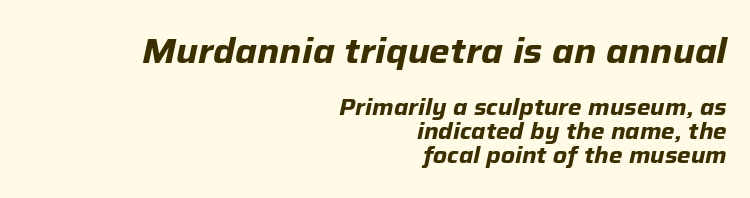
{"italic": "yes", "lean": "right", "slant_degrees": 12, "bold": "yes", "weight": "bold", "width": "normal", "stroke_contrast": "low", "x_height": "medium", "monospaced": "no", "underline": "no", "align": "right", "line_spacing": "tight", "line_spacing_ratio": 1.05, "letter_spacing": "normal", "letter_spacing_em": 0.0, "larger_block": "first", "size_ratio": 1.52, "glyph_px": 35}
